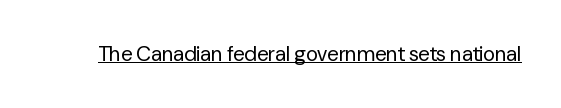
The image shows 21 px text type, upright; set normal letter spacing, underlined.
